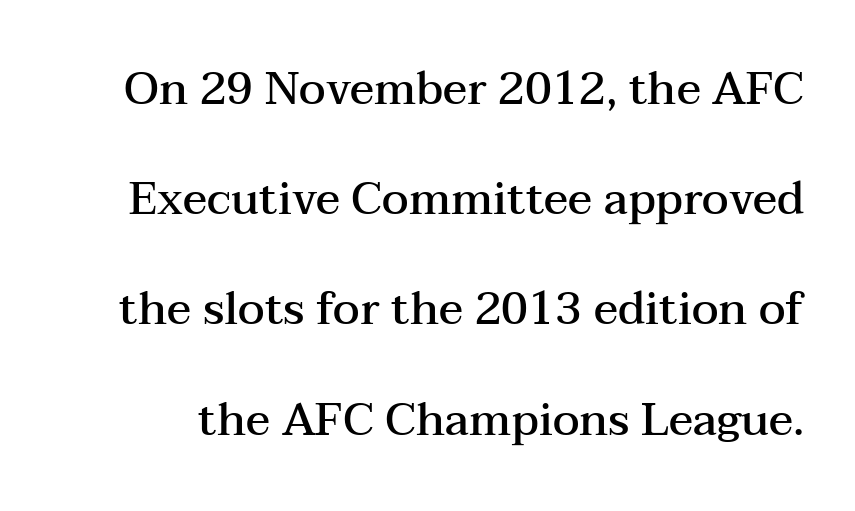
Notice how the stems are strictly vertical — no italics here. The letters are semibold — heavier than regular but short of a full bold. Students, observe: this is what heavily led, spacious text looks like. Is this a fixed-width face? No — the glyphs have proportional, varying widths. A typesetter would call this zero additional tracking.
